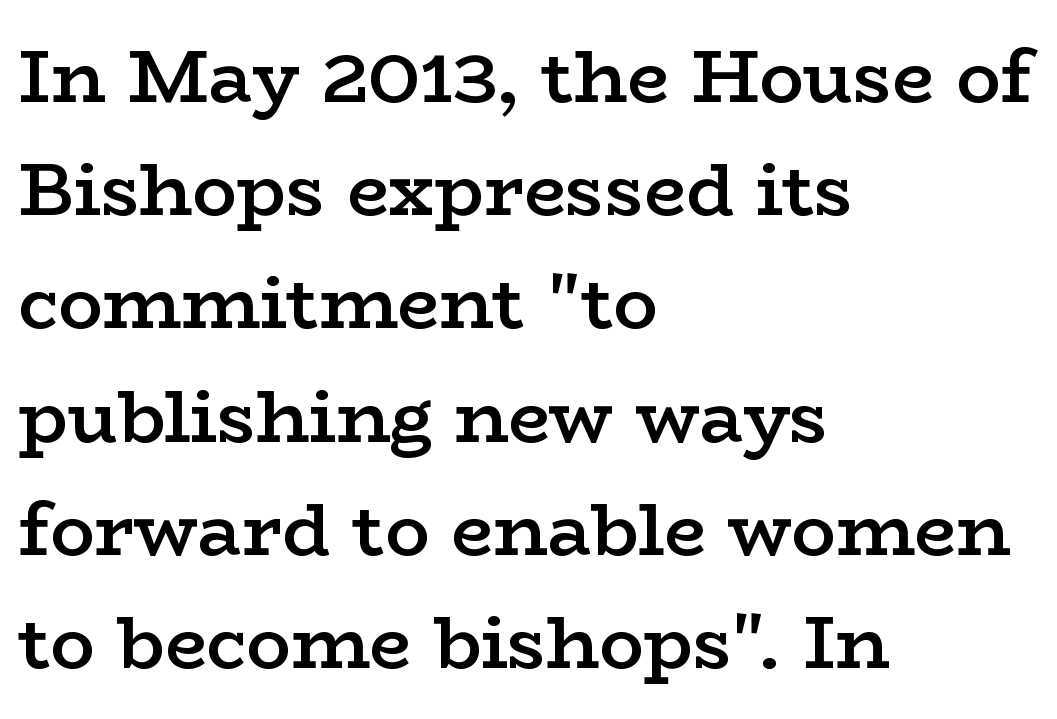
The face used here is proportionally spaced, like ordinary book or web type. Unmarked baselines from the first word to the last. A semibold gives these letters moderate extra thickness, short of bold. The rendering uses a moderate line-height, typical for paragraphs. The lettering holds an erect, upright posture throughout. Alignment: flush left.
